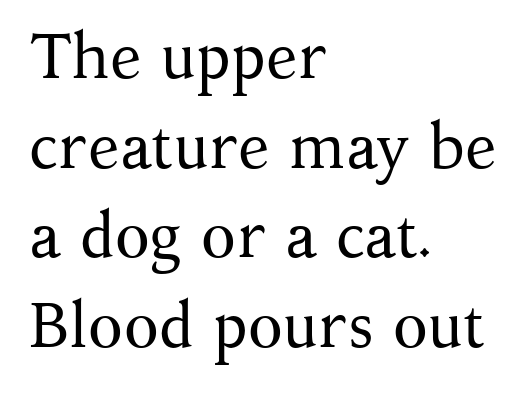
Q: Is the text bold? A: No.
Q: Is the text italic (slanted)? A: No, it is upright.
Q: Is the typeface a serif or a sans-serif typeface? A: Serif.
Q: Is the text underlined? A: No.
Q: How is the paragraph aligned? A: Left-aligned.
Q: Is the spacing between letters normal or unusually wide? A: Normal.
Q: Is the spacing between lines tight, normal or loose? A: Normal.
Q: Width (condensed, normal, or wide)? A: Normal.
Q: Stroke contrast? A: Medium.
Q: x-height? A: Medium.
Q: Monospaced? A: No.
